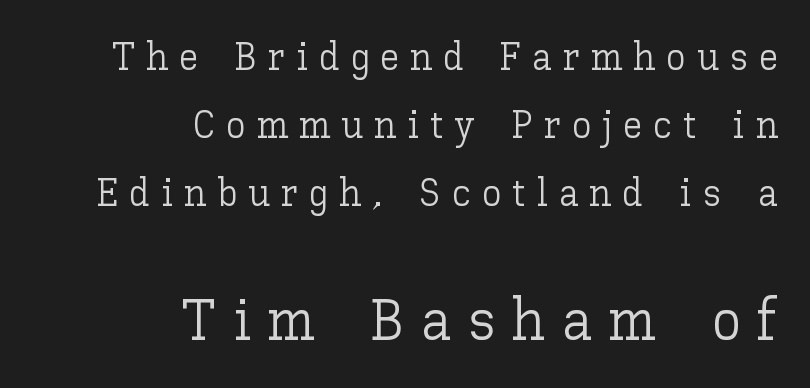
The space beneath each line is pristine and unruled. The line texture is sparse and dotted thanks to wide tracking. No italicization has been applied; the sample stays upright. Compared with a flush-left layout, this one pins lines to the opposite, right side. Stems and bowls with no extra thickness — not bold. The more generous point size was reserved for the lower chunk.
